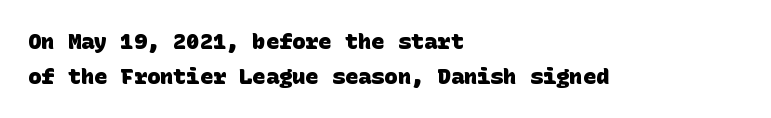
This rendering features lettering with no underline. The passage shown is emphatically bold. Compared with typical body copy, the letter spacing here is the same. Is the block centered? No — it sits flush against the left margin. This block has exactly the height ordinary leading produces.
